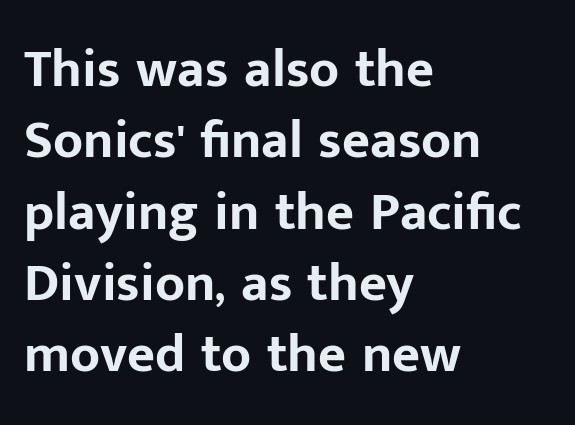
The image shows 54 px bold sans-serif type, upright; set left-aligned, normal line spacing (1.32x), normal letter spacing, not underlined; low stroke contrast and a medium x-height.
